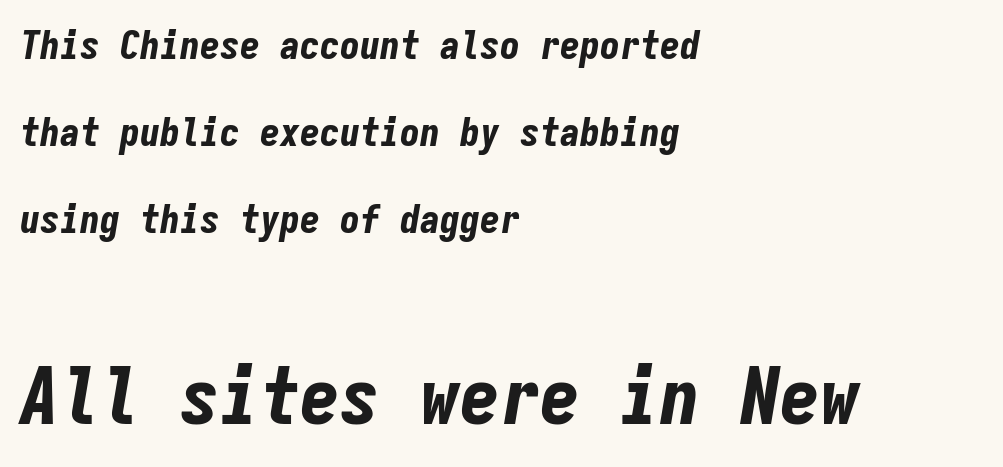
Is this a fixed-width face? Yes — each glyph sits in an identical cell. Vertically, the passage feels expansive, rows floating well apart. Alignment: flush left. The passage shown begins with its smaller block and ends with its larger one.
